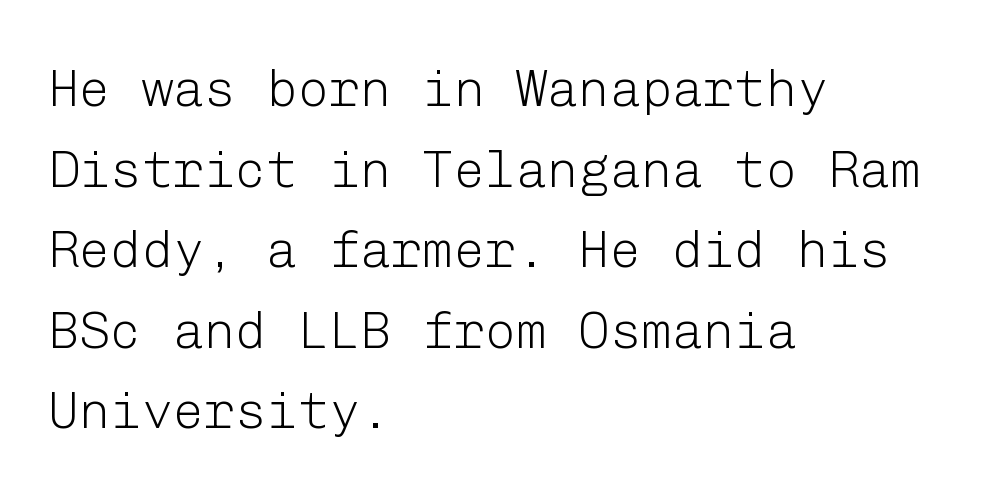
Q: Is the text bold? A: No.
Q: Is the text italic (slanted)? A: No, it is upright.
Q: Is the typeface a serif or a sans-serif typeface? A: Sans-serif.
Q: Is the text underlined? A: No.
Q: How is the paragraph aligned? A: Left-aligned.
Q: Is the spacing between letters normal or unusually wide? A: Normal.
Q: Is the spacing between lines tight, normal or loose? A: Normal.
Q: Width (condensed, normal, or wide)? A: Normal.
Q: Stroke contrast? A: Low.
Q: x-height? A: Medium.
